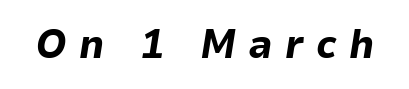
The image shows 41 px bold type, italic (leaning right); set unusually wide letter spacing (+0.3 em), not underlined; low stroke contrast and a medium x-height.
